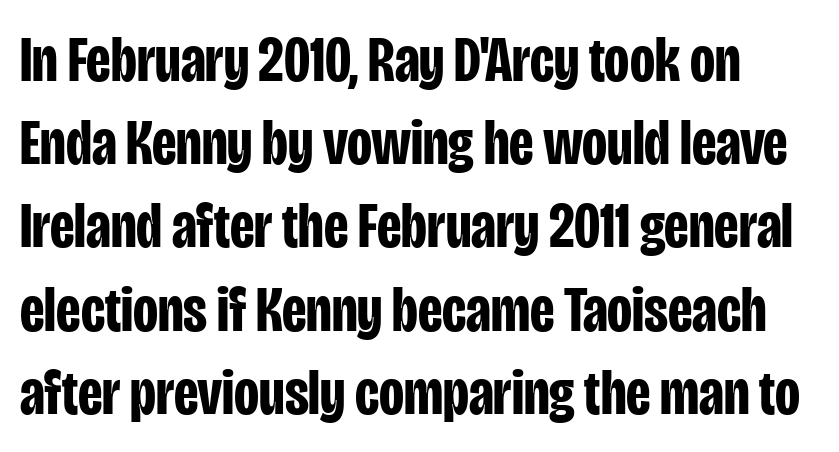
The image shows 65 px bold, condensed sans-serif type, upright; set normal line spacing (1.28x), normal letter spacing, not underlined; low stroke contrast and a large x-height.
